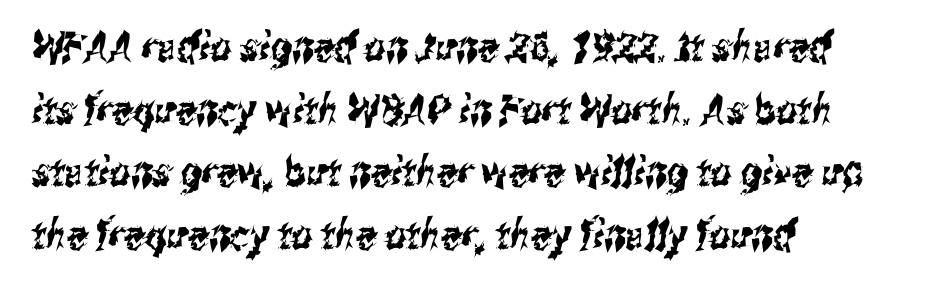
{"serif": "no", "width": "condensed", "stroke_contrast": "medium", "x_height": "medium", "monospaced": "no", "underline": "no", "align": "left", "line_spacing": "normal", "line_spacing_ratio": 1.53, "letter_spacing": "normal", "letter_spacing_em": 0.0, "glyph_px": 41}
